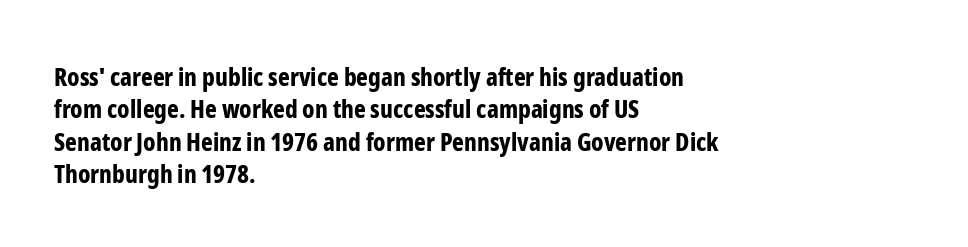
Q: Is the text bold? A: Yes.
Q: Is the text italic (slanted)? A: No, it is upright.
Q: Is the text underlined? A: No.
Q: How is the paragraph aligned? A: Left-aligned.
Q: Is the spacing between letters normal or unusually wide? A: Normal.
Q: Is the spacing between lines tight, normal or loose? A: Normal.
